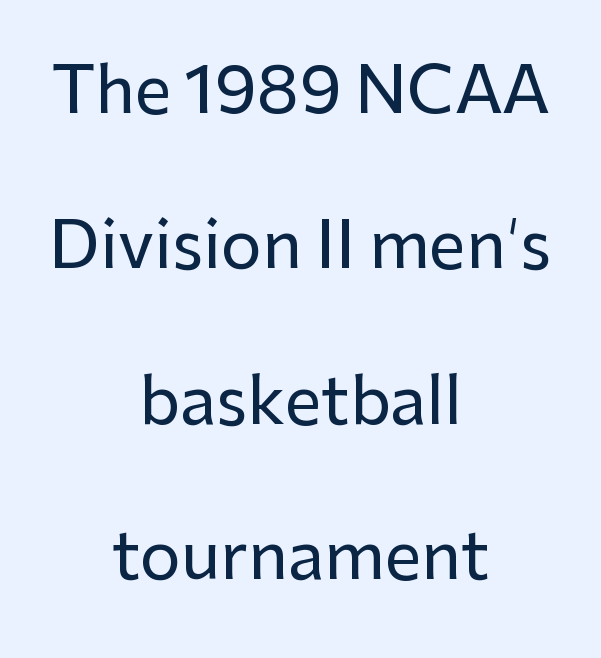
The image shows 65 px sans-serif type, upright; set centered, loose line spacing (2.39x), normal letter spacing, not underlined; low stroke contrast and a medium x-height.
